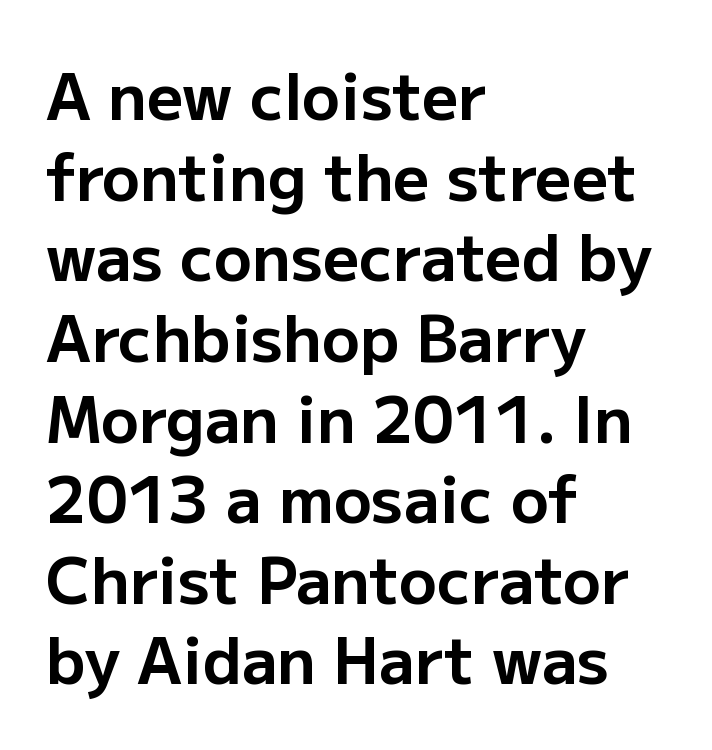
The specimen omits any rule beneath the text block's lines. Does the weight exceed regular? Yes, all the way to bold. These lines are rendered in a variable-pitch font. Grotesque or geometric, the face here clearly has no serifs. Letter spacing: default.
